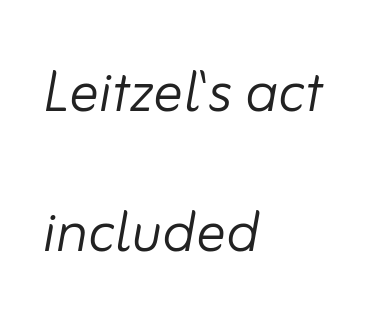
The image shows 74 px light type, italic (leaning right); set left-aligned, line spacing 1.89x, normal letter spacing, not underlined; low stroke contrast and a small x-height.
